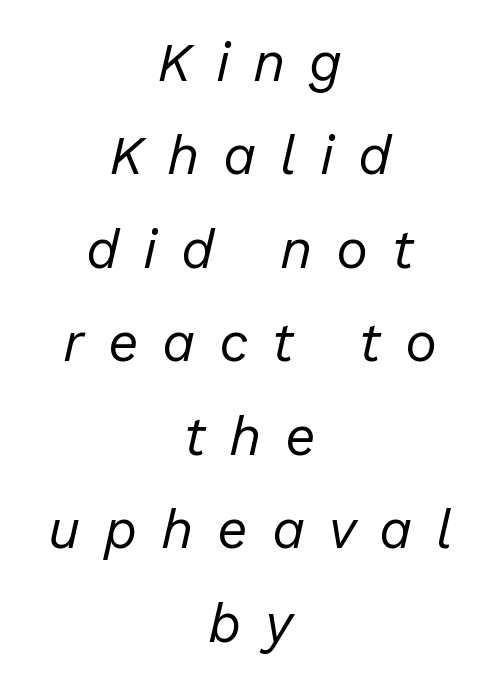
Descender tails drop into unmarked territory. Short note: letters widely spaced. These glyphs show unthickened strokes, regular width or finer. You can tell it's italic because the verticals aren't actually vertical. Think of a printed novel: that variable character pitch is what you see here. The paragraph has two soft edges and a firm central axis.
